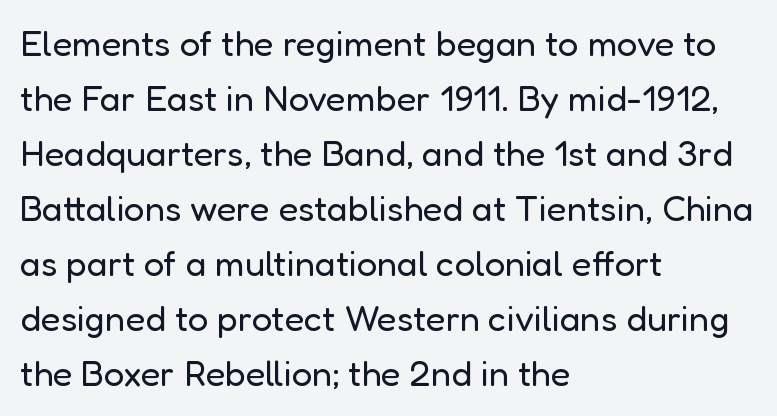
Q: Is the text bold? A: No.
Q: Is the text italic (slanted)? A: No, it is upright.
Q: Is the typeface a serif or a sans-serif typeface? A: Sans-serif.
Q: Is the text underlined? A: No.
Q: How is the paragraph aligned? A: Left-aligned.
Q: Is the spacing between letters normal or unusually wide? A: Normal.
Q: Is the spacing between lines tight, normal or loose? A: Normal.
Q: Width (condensed, normal, or wide)? A: Normal.
Q: Stroke contrast? A: Low.
Q: x-height? A: Medium.
Q: Monospaced? A: No.
